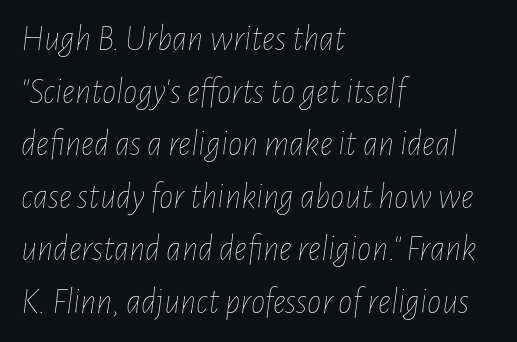
{"italic": "yes", "lean": "right", "slant_degrees": 7, "bold": "no", "weight": "thin", "width": "condensed", "stroke_contrast": "low", "x_height": "medium", "monospaced": "no", "underline": "no", "align": "left", "line_spacing": "normal", "line_spacing_ratio": 1.46, "letter_spacing": "normal", "letter_spacing_em": 0.0, "glyph_px": 36}
